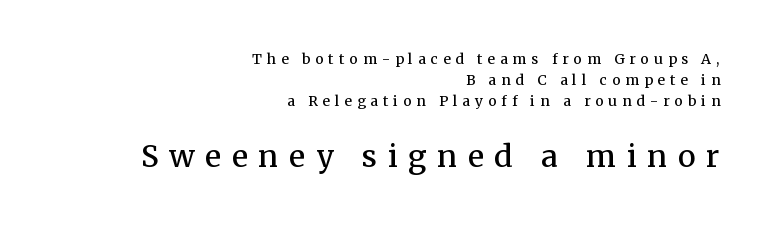
The image shows 30 px semibold serif type, upright; set right-aligned, normal line spacing (1.51x), unusually wide letter spacing (+0.36 em), not underlined; the second (bottom) block is 2.14x larger; medium stroke contrast and a medium x-height.
